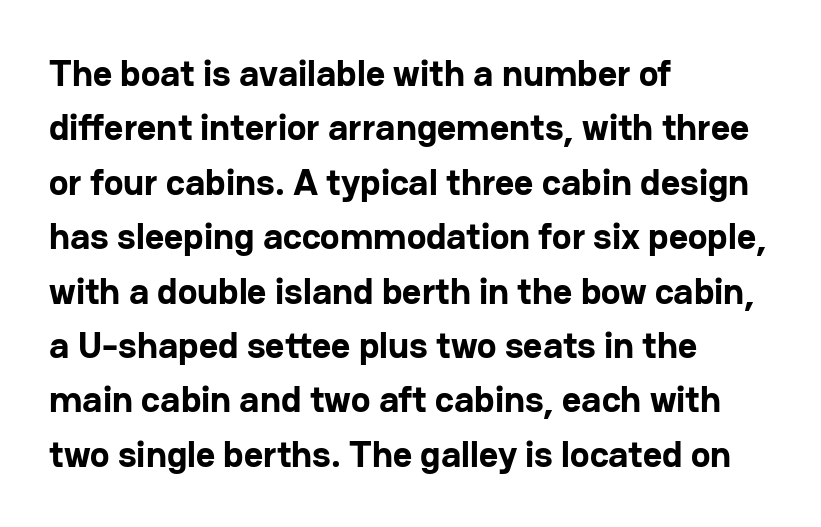
Spacing verdict: proportional, widths tailored to each character. A typesetter would call this zero additional tracking. How heavy is the stroke? Heavy — this is a bold. Compared with a centered layout, this one pins lines to the left instead.
